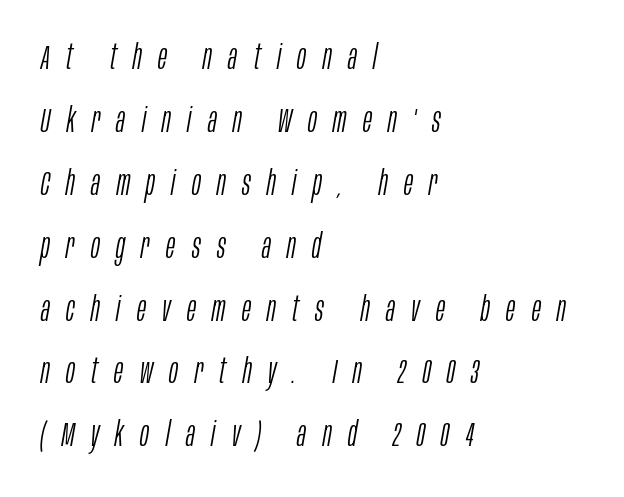
Stems and bowls with no extra thickness — not bold. Character widths vary here, with narrow letters taking less room than wide ones. Has an underline been added? It has not. Glyph-to-glyph distance is far greater than everyday printed text. Tall strokes in this sample are angled rather than plumb.
